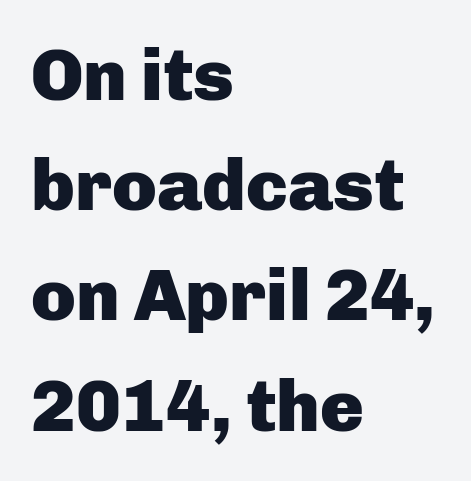
Regarding leading, the lines here are spaced in the standard way. The passage shown is not underscored anywhere. Proportional: the letters do not fall into vertical columns. Where is the straight margin? On the left.
